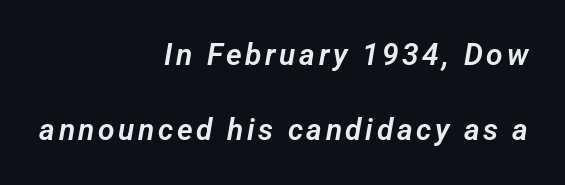
Q: Is the typeface a serif or a sans-serif typeface? A: Sans-serif.
Q: Is the text underlined? A: No.
Q: How is the paragraph aligned? A: Right-aligned.
Q: Is the spacing between lines tight, normal or loose? A: Loose.
Q: Width (condensed, normal, or wide)? A: Normal.
Q: Stroke contrast? A: Low.
Q: x-height? A: Medium.
Q: Monospaced? A: No.
